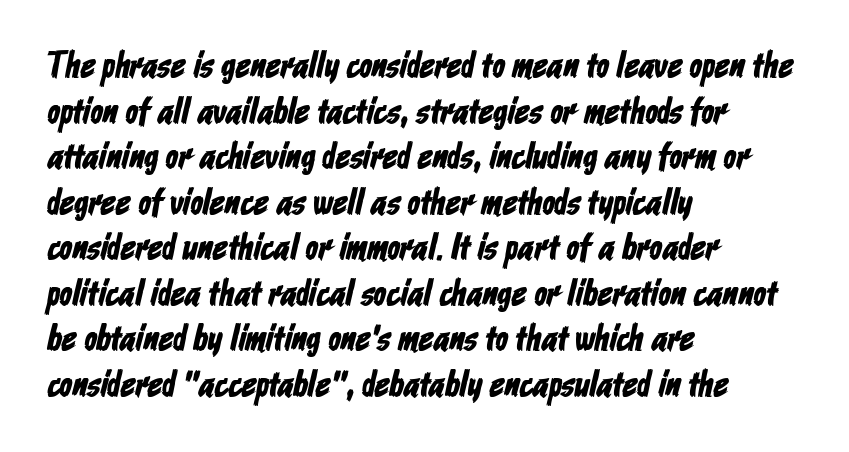
{"serif": "no", "width": "condensed", "stroke_contrast": "low", "x_height": "medium", "monospaced": "no", "underline": "no", "align": "left", "line_spacing_ratio": 1.23, "letter_spacing": "normal", "letter_spacing_em": 0.0, "glyph_px": 37}
